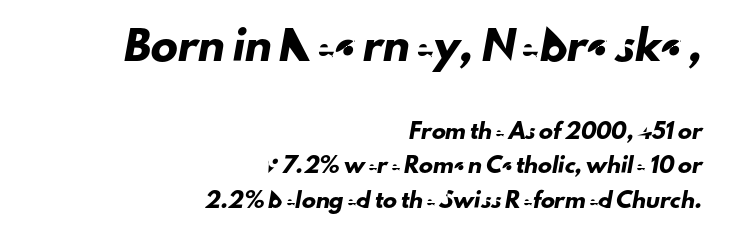
{"underline": "no", "align": "right", "line_spacing": "loose", "line_spacing_ratio": 2.46, "letter_spacing": "normal", "letter_spacing_em": 0.0, "larger_block": "first", "size_ratio": 1.93, "glyph_px": 27}
